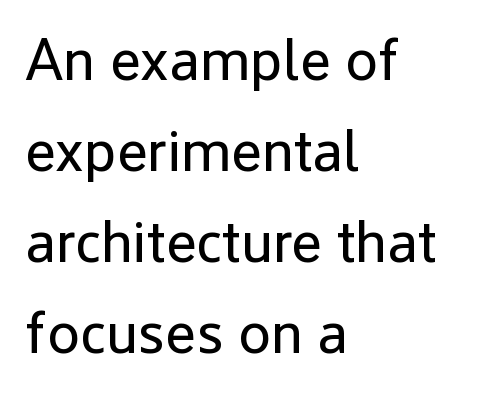
{"serif": "no", "italic": "no", "bold": "no", "weight": "regular", "width": "normal", "stroke_contrast": "low", "x_height": "medium", "monospaced": "no", "underline": "no", "align": "left", "line_spacing": "normal", "line_spacing_ratio": 1.54, "letter_spacing": "normal", "letter_spacing_em": 0.0, "glyph_px": 59}
